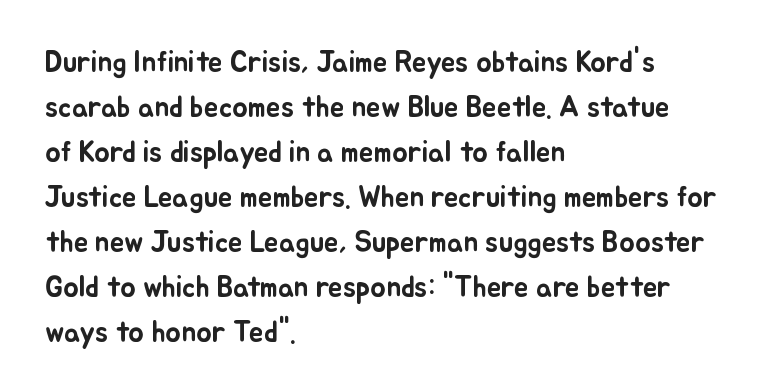
Q: Is the text italic (slanted)? A: No, it is upright.
Q: Is the text underlined? A: No.
Q: How is the paragraph aligned? A: Left-aligned.
Q: Is the spacing between letters normal or unusually wide? A: Normal.
Q: Is the spacing between lines tight, normal or loose? A: Normal.
Q: Width (condensed, normal, or wide)? A: Normal.
Q: Stroke contrast? A: Low.
Q: x-height? A: Small.
Q: Monospaced? A: No.
